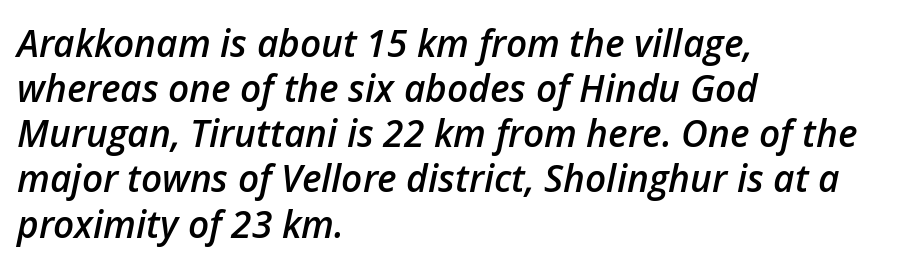
How heavy is the stroke? Medium-heavy — a semibold, shy of bold. Notice how the stems are inclined rather than vertical — that's the hallmark of italics. These lines stack with their left ends in a neat column. Unmarked baselines from the first word to the last.
